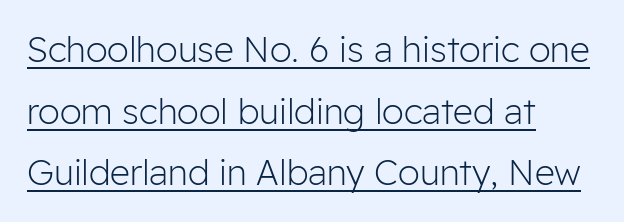
Q: Is the text bold? A: No.
Q: Is the text italic (slanted)? A: No, it is upright.
Q: Is the typeface a serif or a sans-serif typeface? A: Sans-serif.
Q: Is the text underlined? A: Yes.
Q: How is the paragraph aligned? A: Left-aligned.
Q: Is the spacing between letters normal or unusually wide? A: Normal.
Q: Width (condensed, normal, or wide)? A: Normal.
Q: Stroke contrast? A: Low.
Q: x-height? A: Medium.
Q: Monospaced? A: No.
